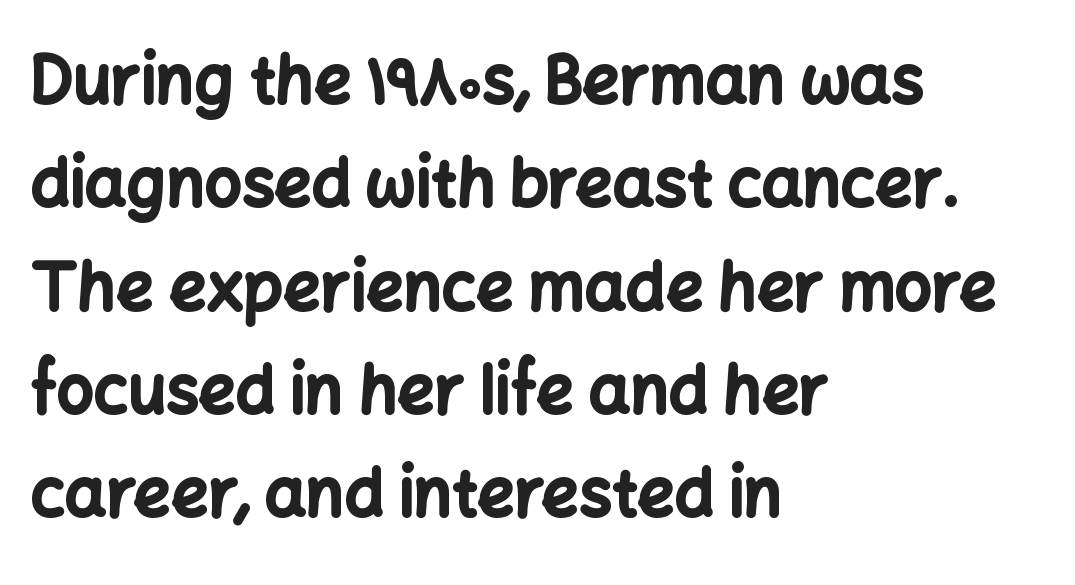
Q: Is the text bold? A: Yes.
Q: Is the text italic (slanted)? A: No, it is upright.
Q: Is the typeface a serif or a sans-serif typeface? A: Sans-serif.
Q: Is the text underlined? A: No.
Q: How is the paragraph aligned? A: Left-aligned.
Q: Is the spacing between letters normal or unusually wide? A: Normal.
Q: Is the spacing between lines tight, normal or loose? A: Normal.
Q: Width (condensed, normal, or wide)? A: Normal.
Q: Stroke contrast? A: Low.
Q: x-height? A: Medium.
Q: Monospaced? A: No.
